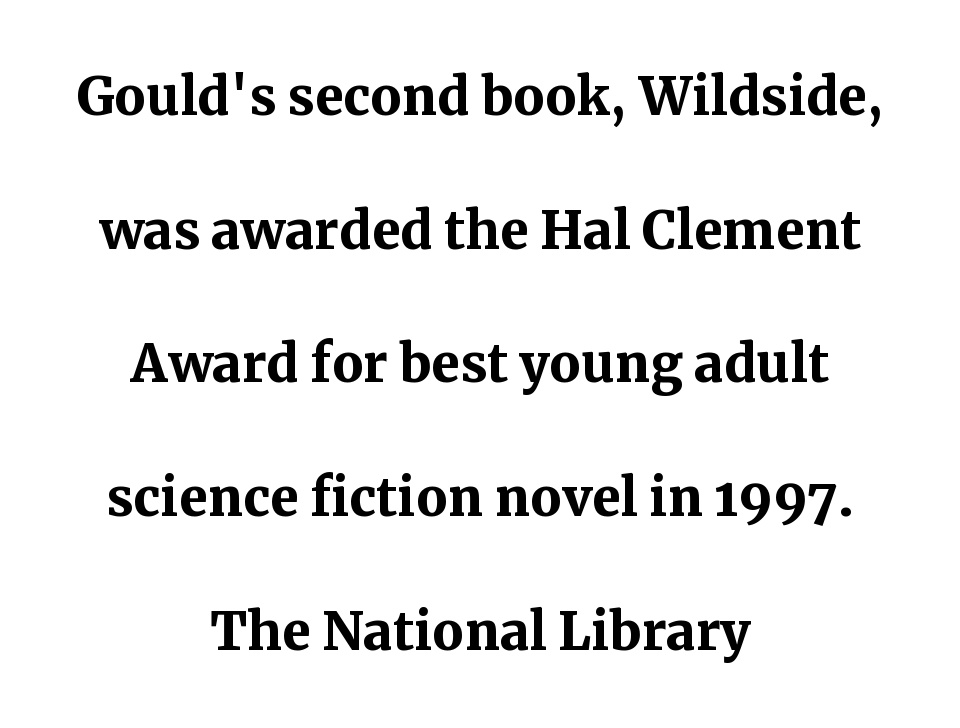
Q: Is the text bold? A: Yes.
Q: Is the text italic (slanted)? A: No, it is upright.
Q: Is the typeface a serif or a sans-serif typeface? A: Serif.
Q: Is the text underlined? A: No.
Q: How is the paragraph aligned? A: Centered.
Q: Is the spacing between letters normal or unusually wide? A: Normal.
Q: Is the spacing between lines tight, normal or loose? A: Loose.
Q: Width (condensed, normal, or wide)? A: Normal.
Q: Stroke contrast? A: Medium.
Q: x-height? A: Medium.
Q: Monospaced? A: No.
